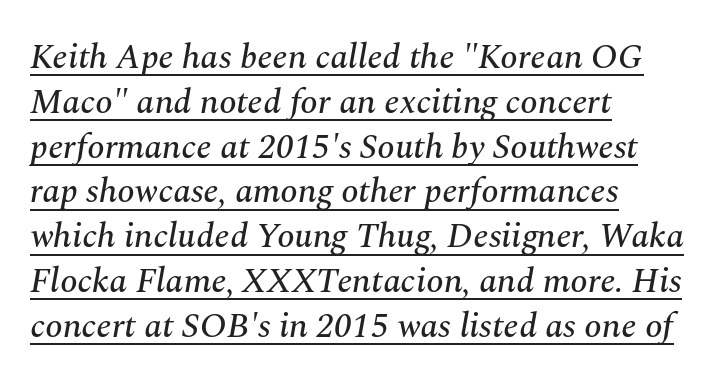
Quick note: interline space is typical. Look at the bottom of the vertical strokes: they flare into serifs here. The face used here has a pronounced slope to its letters. Compared with typical body copy, the letter spacing here is the same.
